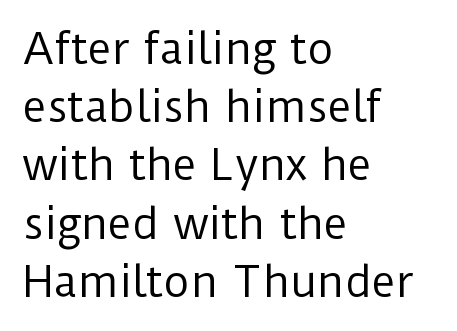
Q: Is the text bold? A: No.
Q: Is the text italic (slanted)? A: No, it is upright.
Q: Is the typeface a serif or a sans-serif typeface? A: Sans-serif.
Q: Is the text underlined? A: No.
Q: How is the paragraph aligned? A: Left-aligned.
Q: Is the spacing between letters normal or unusually wide? A: Normal.
Q: Is the spacing between lines tight, normal or loose? A: Normal.
Q: Width (condensed, normal, or wide)? A: Normal.
Q: Stroke contrast? A: Low.
Q: x-height? A: Medium.
Q: Monospaced? A: No.
